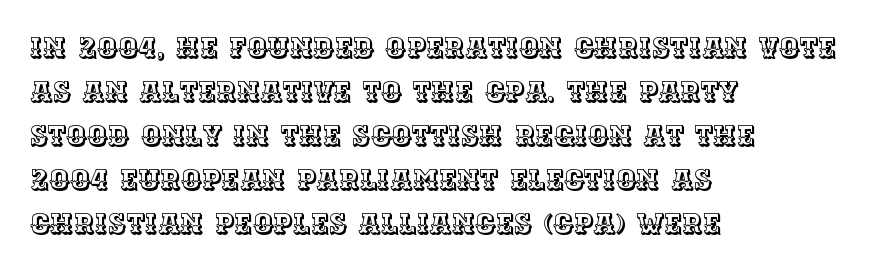
A roman cut, with each character standing at attention. Descenders hang freely into open space. Caption: multi-line text, flush left, ragged right. In terms of letterspacing, this is plain default setting.
